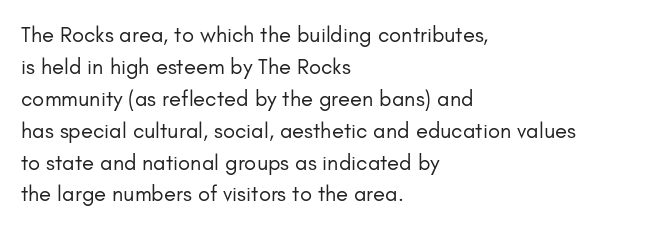
The image shows 22 px text type, upright; set left-aligned, normal line spacing (1.45x), normal letter spacing, not underlined.
